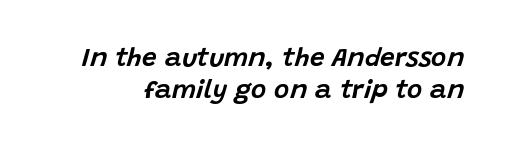
Glyph-to-glyph distance matches everyday printed text. Italic? Definitely — the glyphs are oblique. The glyphs are unaccompanied by any horizontal stroke below them.
